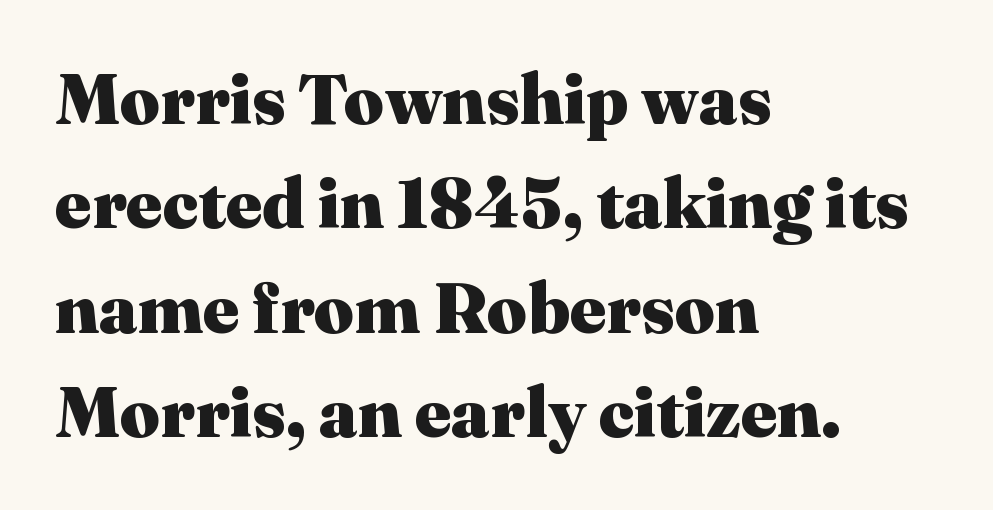
Q: Is the text bold? A: Yes.
Q: Is the text italic (slanted)? A: No, it is upright.
Q: Is the typeface a serif or a sans-serif typeface? A: Serif.
Q: Is the text underlined? A: No.
Q: How is the paragraph aligned? A: Left-aligned.
Q: Is the spacing between letters normal or unusually wide? A: Normal.
Q: Is the spacing between lines tight, normal or loose? A: Normal.
Q: Width (condensed, normal, or wide)? A: Normal.
Q: Stroke contrast? A: Medium.
Q: x-height? A: Medium.
Q: Monospaced? A: No.
